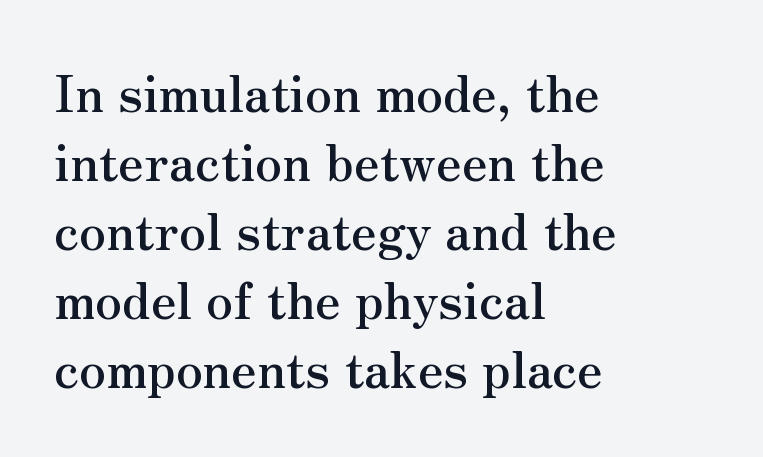
Lines of text with bare space underneath. The space between consecutive lines is moderate. The passage shown is typeset with a serif family. Between one letter and the next there's only the usual sliver of space. The letters advance in unequal steps, a hallmark of proportional type.
